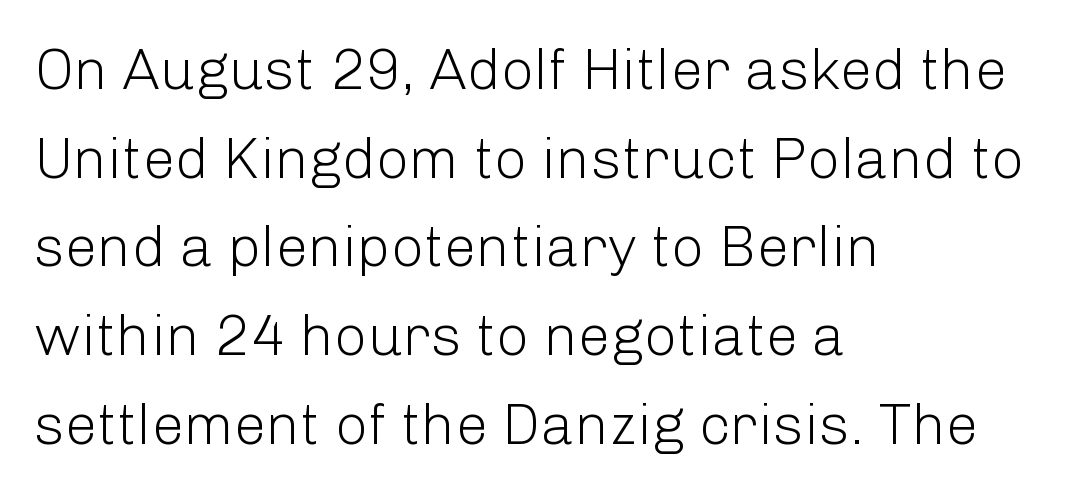
Q: Is the text bold? A: No.
Q: Is the text italic (slanted)? A: No, it is upright.
Q: Is the typeface a serif or a sans-serif typeface? A: Sans-serif.
Q: Is the text underlined? A: No.
Q: How is the paragraph aligned? A: Left-aligned.
Q: Is the spacing between letters normal or unusually wide? A: Normal.
Q: Is the spacing between lines tight, normal or loose? A: Normal.
Q: Width (condensed, normal, or wide)? A: Normal.
Q: Stroke contrast? A: Low.
Q: x-height? A: Medium.
Q: Monospaced? A: No.
